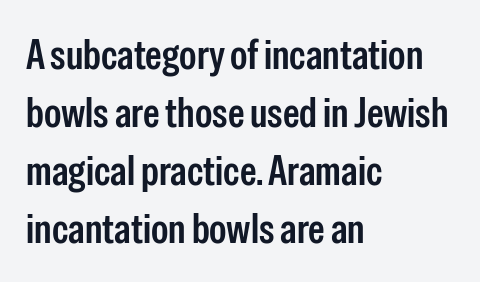
The image shows 42 px condensed sans-serif type, upright; set left-aligned, normal line spacing (1.38x), normal letter spacing, not underlined; low stroke contrast and a medium x-height.
